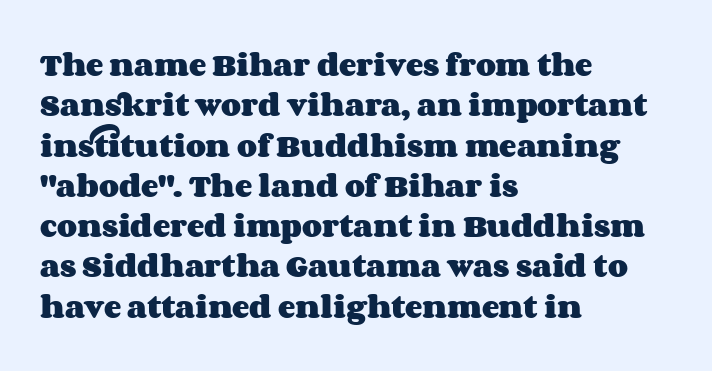
{"italic": "no", "bold": "yes", "underline": "no", "align": "left", "line_spacing": "normal", "line_spacing_ratio": 1.55, "letter_spacing": "normal", "letter_spacing_em": 0.0, "glyph_px": 26}
